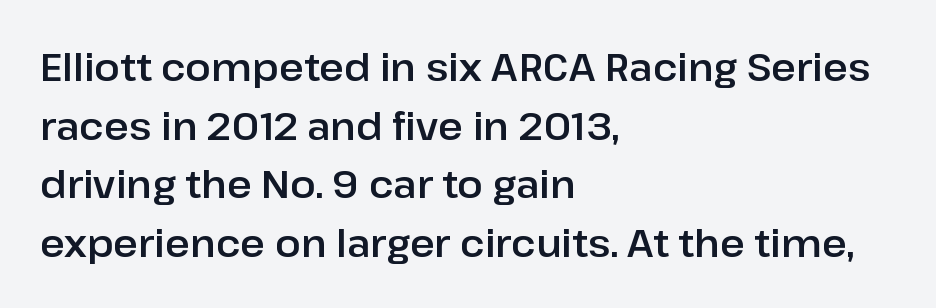
Q: Is the text italic (slanted)? A: No, it is upright.
Q: Is the typeface a serif or a sans-serif typeface? A: Sans-serif.
Q: Is the text underlined? A: No.
Q: How is the paragraph aligned? A: Left-aligned.
Q: Is the spacing between letters normal or unusually wide? A: Normal.
Q: Is the spacing between lines tight, normal or loose? A: Normal.
Q: Width (condensed, normal, or wide)? A: Normal.
Q: Stroke contrast? A: Low.
Q: x-height? A: Medium.
Q: Monospaced? A: No.
